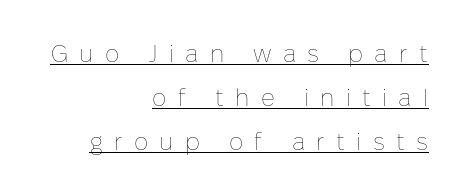
Q: Is the text bold? A: No.
Q: Is the text italic (slanted)? A: No, it is upright.
Q: Is the text underlined? A: Yes.
Q: How is the paragraph aligned? A: Right-aligned.
Q: Is the spacing between letters normal or unusually wide? A: Unusually wide.
